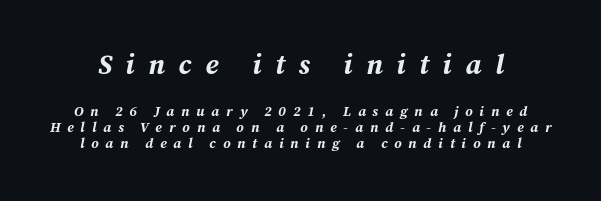
The image shows 28 px bold type, italic (leaning right); set tight line spacing (1.15x), unusually wide letter spacing (+0.49 em), not underlined; the first (top) block is 2.0x larger; medium stroke contrast and a medium x-height.
